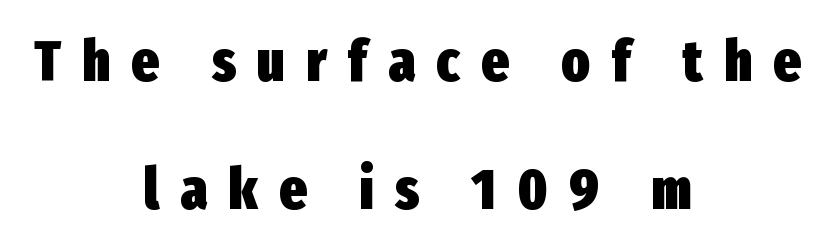
Do the characters align in a grid? No, the font is proportional. Rows of type keep a wide berth in the vertical direction. Glance below the letters and you will spot only blank space. Where is the straight margin? There isn't one; the lines are centered. If you drew a line through each stem, it would be perfectly vertical.
